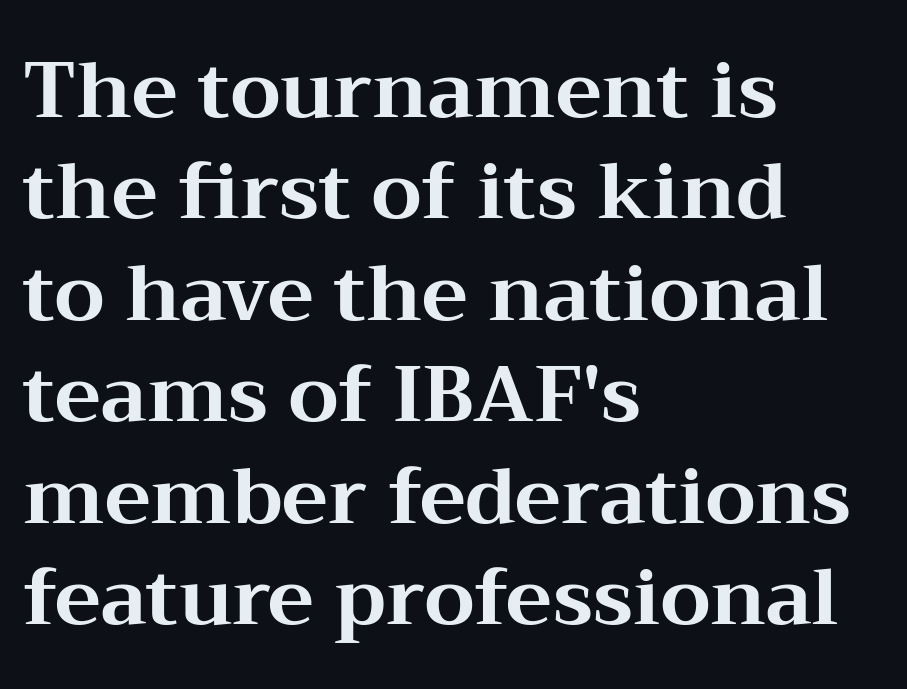
The image shows 78 px bold, wide serif type, upright; set left-aligned, normal line spacing (1.3x), normal letter spacing, not underlined; medium stroke contrast and a medium x-height.
